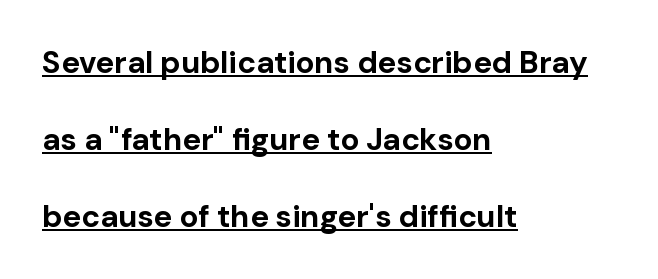
The image shows 31 px bold sans-serif type, upright; set left-aligned, loose line spacing (2.48x), normal letter spacing, underlined; low stroke contrast and a medium x-height.
